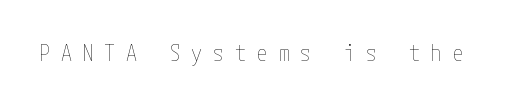
Q: Is the text bold? A: No.
Q: Is the text italic (slanted)? A: No, it is upright.
Q: Is the text underlined? A: No.
Q: Is the spacing between letters normal or unusually wide? A: Unusually wide.
